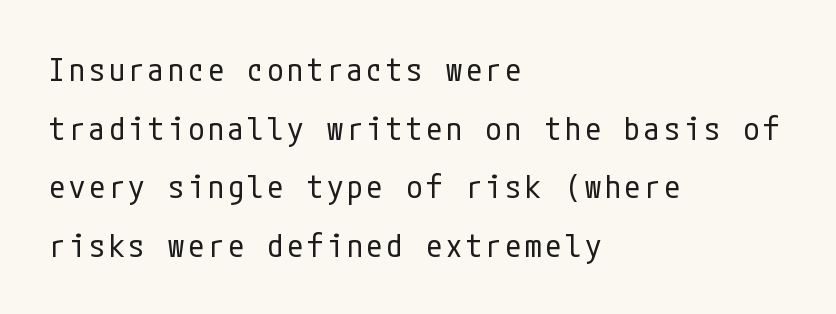
The weight tops out at a normal text grade. Which margin do the lines hug? The left one — the right edge is uneven. Each row of text sits above clean, open space. The face used here is a sans, in the tradition of grotesques and geometrics.
